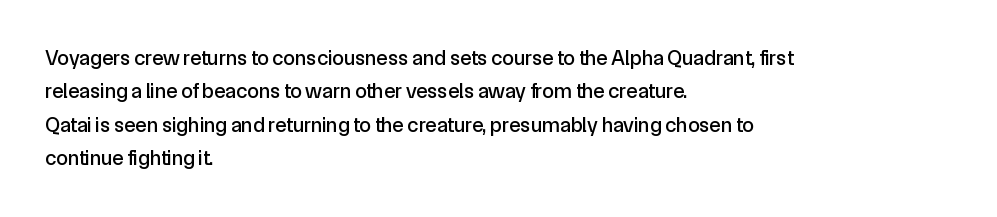
{"italic": "no", "underline": "no", "align": "left", "line_spacing": "normal", "line_spacing_ratio": 1.59, "letter_spacing": "normal", "letter_spacing_em": 0.0, "glyph_px": 21}
